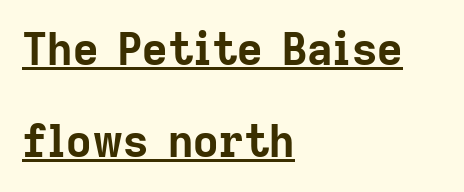
The image shows 44 px bold sans-serif type, upright; set left-aligned, loose line spacing (2.09x), normal letter spacing, underlined; low stroke contrast and a medium x-height.
